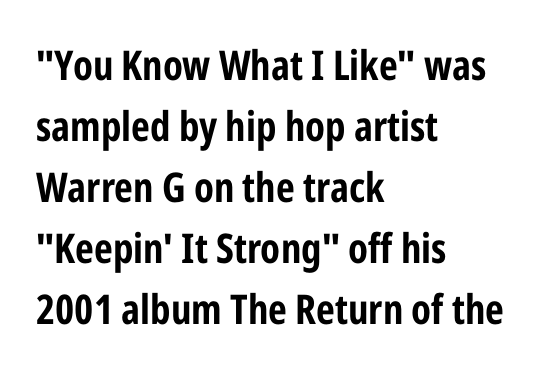
The image shows 41 px bold, condensed sans-serif type, upright; set left-aligned, normal line spacing (1.49x), normal letter spacing, not underlined; low stroke contrast and a medium x-height.
